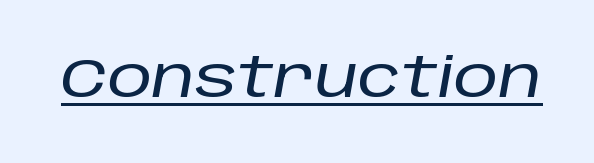
Q: Is the text italic (slanted)? A: Yes, it leans right by about 10 degrees.
Q: Is the text underlined? A: Yes.
Q: Is the spacing between letters normal or unusually wide? A: Normal.
Q: Width (condensed, normal, or wide)? A: Normal.
Q: Stroke contrast? A: Low.
Q: x-height? A: Large.
Q: Monospaced? A: No.
